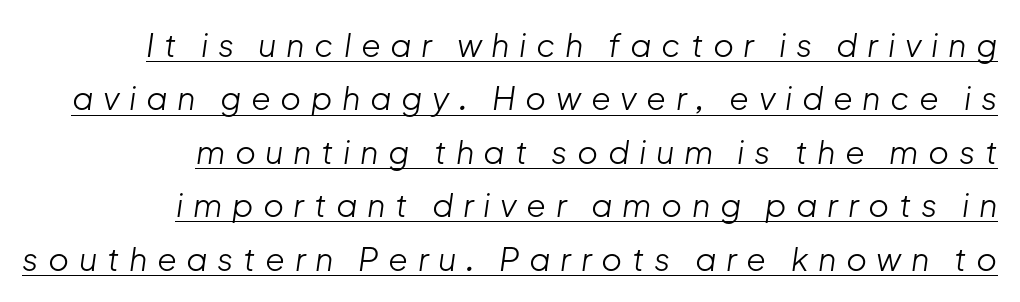
Q: Is the text bold? A: No.
Q: Is the text italic (slanted)? A: Yes, it leans right by about 8 degrees.
Q: Is the text underlined? A: Yes.
Q: How is the paragraph aligned? A: Right-aligned.
Q: Is the spacing between letters normal or unusually wide? A: Unusually wide.
Q: Is the spacing between lines tight, normal or loose? A: Normal.
Q: Width (condensed, normal, or wide)? A: Normal.
Q: Stroke contrast? A: Low.
Q: x-height? A: Medium.
Q: Monospaced? A: No.
